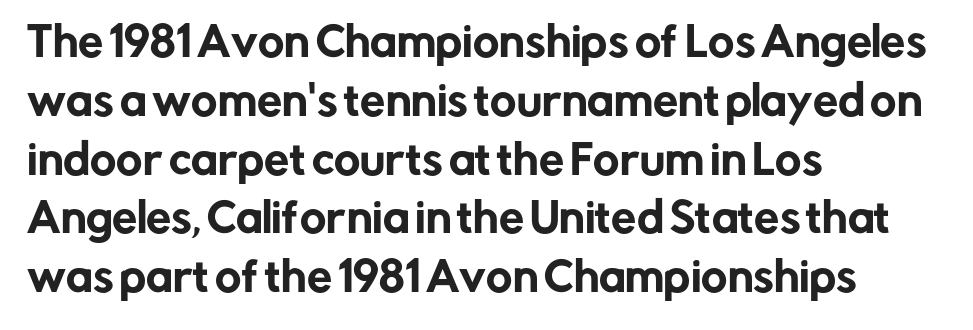
{"serif": "no", "italic": "no", "width": "normal", "stroke_contrast": "low", "x_height": "medium", "monospaced": "no", "underline": "no", "align": "left", "line_spacing": "normal", "line_spacing_ratio": 1.47, "letter_spacing": "normal", "letter_spacing_em": 0.0, "glyph_px": 40}
